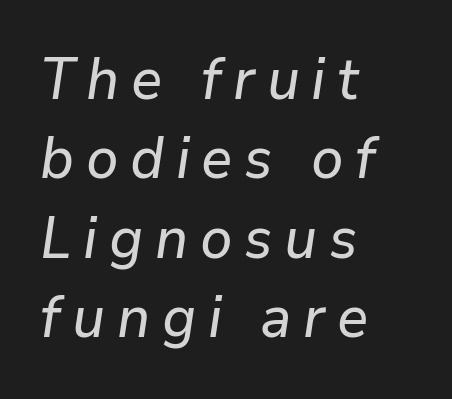
The ragged edge is on the right, which tells us the setting is flush left. Words float on clear page, feet unadorned. Spacing verdict: proportional, widths tailored to each character. The rows are spaced the way most documents space them.
